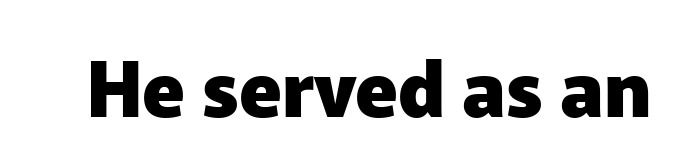
Q: Is the text bold? A: Yes.
Q: Is the text italic (slanted)? A: No, it is upright.
Q: Is the typeface a serif or a sans-serif typeface? A: Sans-serif.
Q: Is the text underlined? A: No.
Q: Is the spacing between letters normal or unusually wide? A: Normal.
Q: Width (condensed, normal, or wide)? A: Normal.
Q: Stroke contrast? A: Low.
Q: x-height? A: Medium.
Q: Monospaced? A: No.
